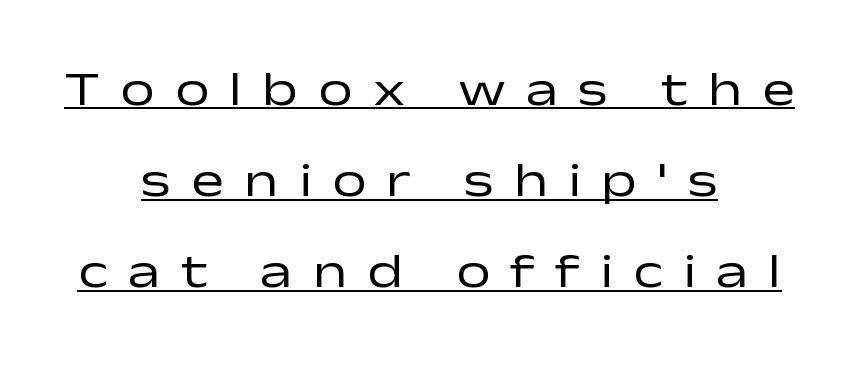
This sample uses an upright cut, with every glyph sitting square on the baseline. You could not count columns in this text — the font is proportionally spaced. Notice how a bar underscores the lettering throughout. The passage shown has open, widely tracked lettering throughout. Each line is balanced around a shared central axis. On a weight scale, this lands at 450 or below.
